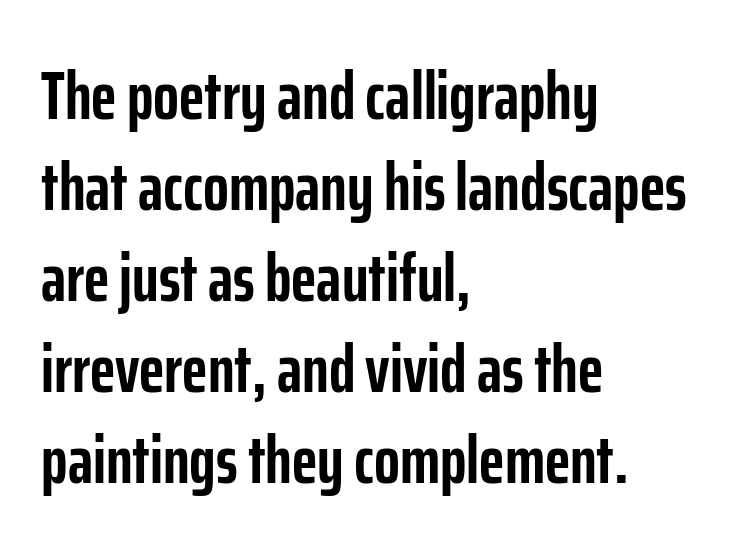
The image shows 68 px semibold, condensed sans-serif type, upright; set left-aligned, normal line spacing (1.34x), normal letter spacing, not underlined; low stroke contrast and a medium x-height.
